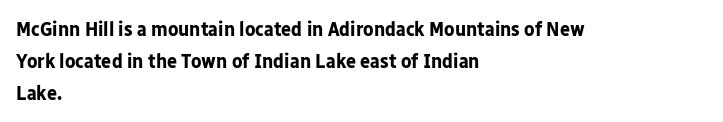
Q: Is the text bold? A: Yes.
Q: Is the text italic (slanted)? A: No, it is upright.
Q: Is the text underlined? A: No.
Q: How is the paragraph aligned? A: Left-aligned.
Q: Is the spacing between letters normal or unusually wide? A: Normal.
Q: Is the spacing between lines tight, normal or loose? A: Normal.
